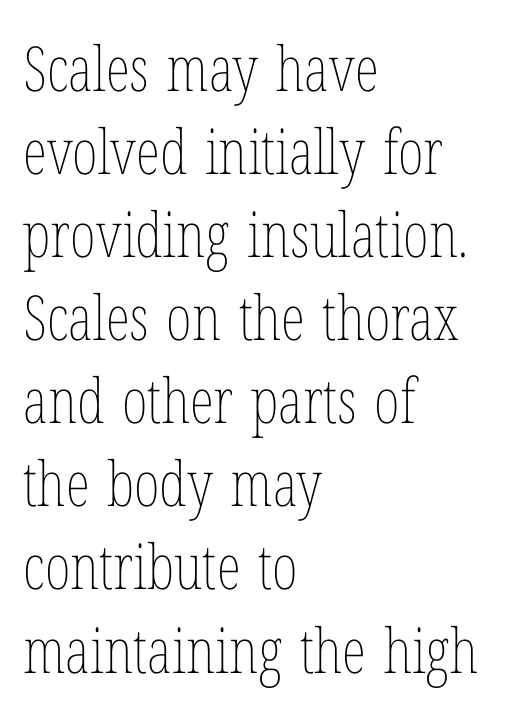
The image shows 62 px thin, condensed type, upright; set left-aligned, normal line spacing (1.34x), normal letter spacing, not underlined; low stroke contrast and a medium x-height.
